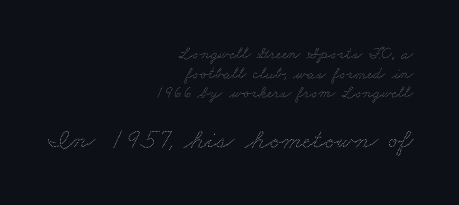
One-word summary of the alignment: right. What stands out about the letter spacing? Nothing — it is the standard amount. Descenders hang freely into open space. Visually, the bottom section dominates because its glyphs are scaled up. Here the designer chose a conventional face with non-uniform glyph widths. Ink coverage per letter is moderate at most.
